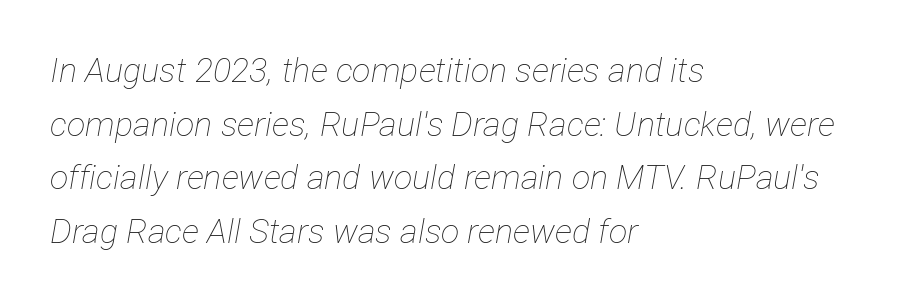
Q: Is the text bold? A: No.
Q: Is the text italic (slanted)? A: Yes, it leans right by about 12 degrees.
Q: Is the text underlined? A: No.
Q: How is the paragraph aligned? A: Left-aligned.
Q: Is the spacing between letters normal or unusually wide? A: Normal.
Q: Is the spacing between lines tight, normal or loose? A: Normal.
Q: Width (condensed, normal, or wide)? A: Condensed.
Q: Stroke contrast? A: Low.
Q: x-height? A: Medium.
Q: Monospaced? A: No.
